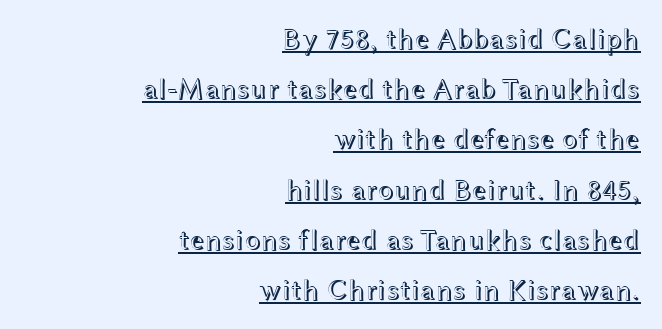
Q: Is the text italic (slanted)? A: No, it is upright.
Q: Is the text underlined? A: Yes.
Q: How is the paragraph aligned? A: Right-aligned.
Q: Is the spacing between letters normal or unusually wide? A: Normal.
Q: Width (condensed, normal, or wide)? A: Wide.
Q: x-height? A: Medium.
Q: Monospaced? A: No.
